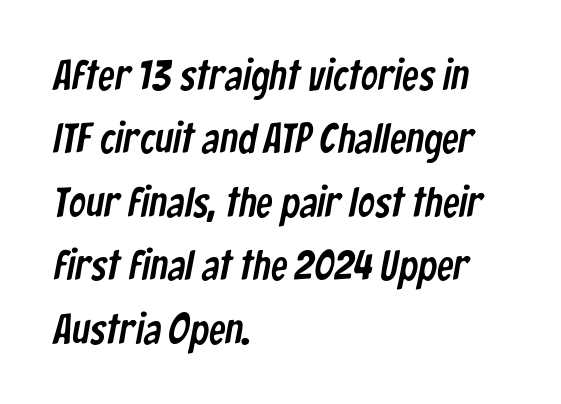
{"serif": "no", "width": "condensed", "stroke_contrast": "low", "x_height": "medium", "monospaced": "no", "underline": "no", "align": "left", "line_spacing": "normal", "line_spacing_ratio": 1.51, "letter_spacing": "normal", "letter_spacing_em": 0.0, "glyph_px": 42}
